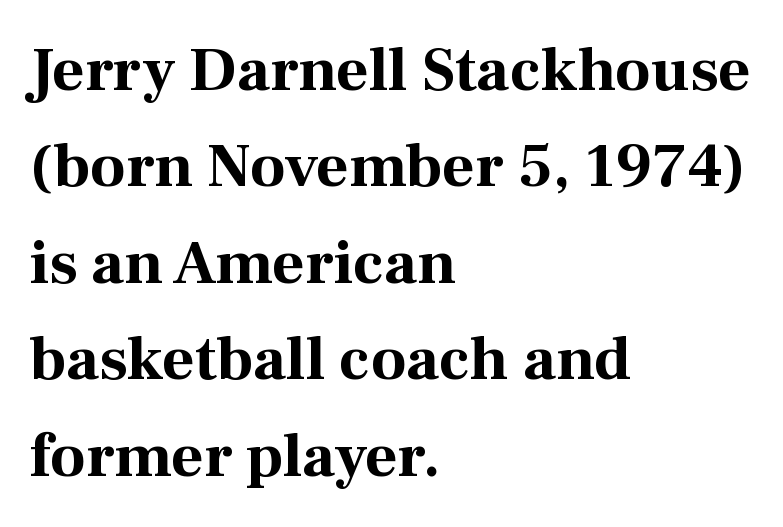
Q: Is the text bold? A: Yes.
Q: Is the text italic (slanted)? A: No, it is upright.
Q: Is the typeface a serif or a sans-serif typeface? A: Serif.
Q: Is the text underlined? A: No.
Q: How is the paragraph aligned? A: Left-aligned.
Q: Is the spacing between letters normal or unusually wide? A: Normal.
Q: Is the spacing between lines tight, normal or loose? A: Normal.
Q: Width (condensed, normal, or wide)? A: Normal.
Q: Stroke contrast? A: Medium.
Q: x-height? A: Medium.
Q: Monospaced? A: No.
